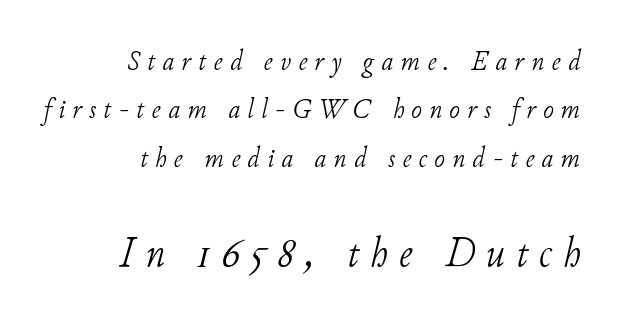
{"serif": "yes", "italic": "yes", "lean": "right", "slant_degrees": 11, "bold": "no", "weight": "light", "width": "normal", "stroke_contrast": "low", "x_height": "small", "monospaced": "no", "underline": "no", "align": "right", "line_spacing": "normal", "line_spacing_ratio": 1.67, "letter_spacing": "wide", "letter_spacing_em": 0.25, "larger_block": "second", "size_ratio": 1.52, "glyph_px": 44}
